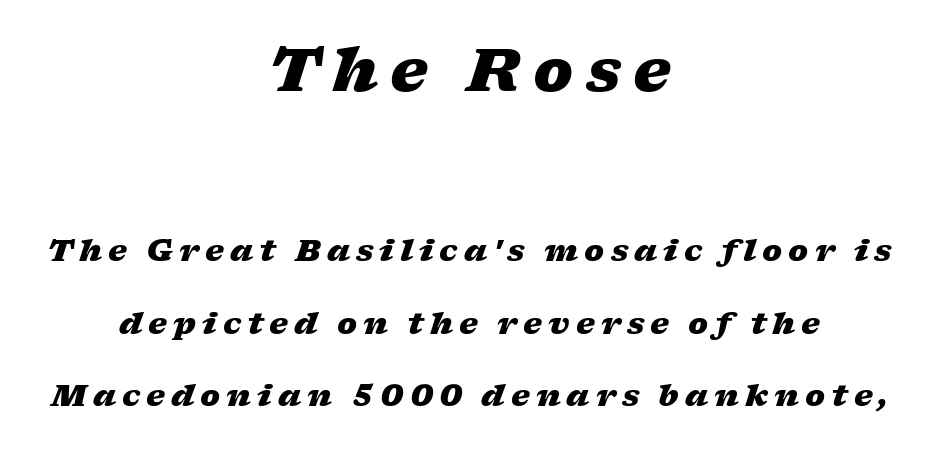
Q: Is the text bold? A: Yes.
Q: Is the text italic (slanted)? A: Yes, it leans right by about 17 degrees.
Q: Is the text underlined? A: No.
Q: How is the paragraph aligned? A: Centered.
Q: Is the spacing between letters normal or unusually wide? A: Unusually wide.
Q: Is the spacing between lines tight, normal or loose? A: Loose.
Q: Which block of text is set in a larger size, the first (top) or the second (bottom)? A: The first (top) one.
Q: Width (condensed, normal, or wide)? A: Wide.
Q: Stroke contrast? A: Low.
Q: x-height? A: Medium.
Q: Monospaced? A: No.
